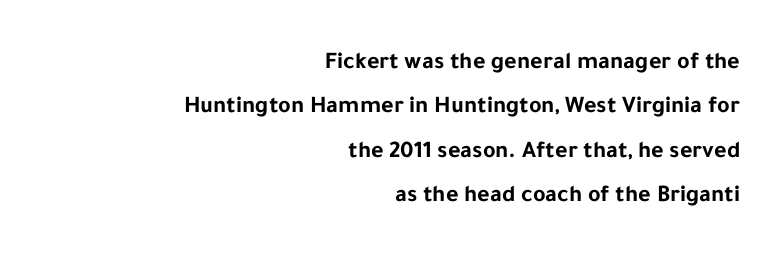
The image shows 24 px bold type, upright; set right-aligned, line spacing 1.85x, normal letter spacing, not underlined.
